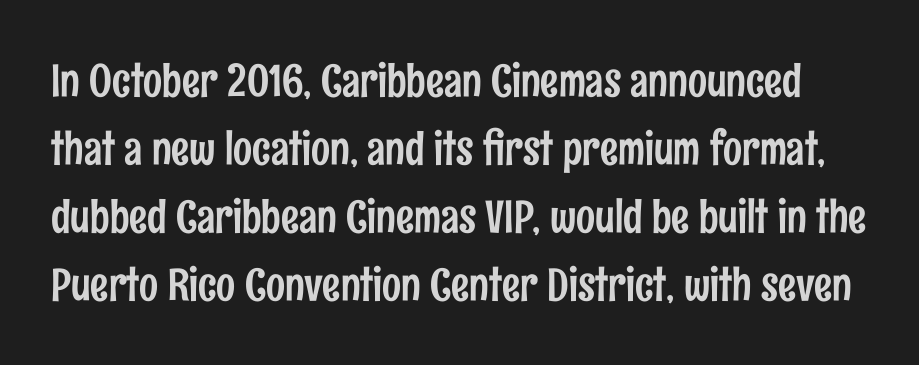
{"serif": "no", "italic": "no", "width": "condensed", "stroke_contrast": "low", "x_height": "medium", "monospaced": "no", "underline": "no", "line_spacing": "normal", "line_spacing_ratio": 1.51, "letter_spacing": "normal", "letter_spacing_em": 0.0, "glyph_px": 45}
